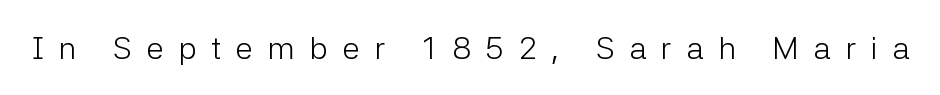
Q: Is the text bold? A: No.
Q: Is the text italic (slanted)? A: No, it is upright.
Q: Is the typeface a serif or a sans-serif typeface? A: Sans-serif.
Q: Is the text underlined? A: No.
Q: Is the spacing between letters normal or unusually wide? A: Unusually wide.
Q: Width (condensed, normal, or wide)? A: Normal.
Q: Stroke contrast? A: Low.
Q: x-height? A: Medium.
Q: Monospaced? A: No.
